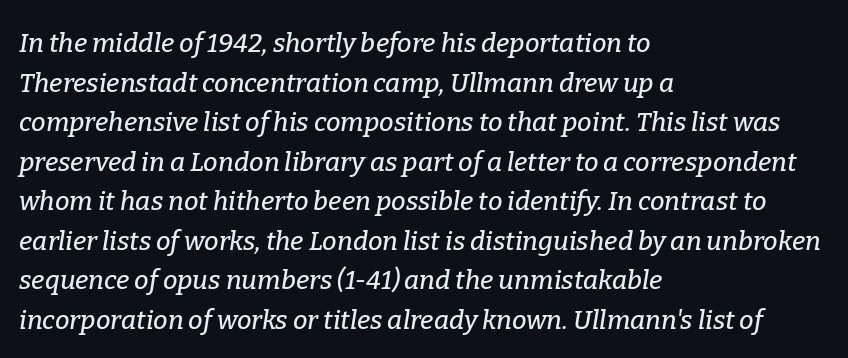
The image shows 26 px text type, italic (leaning right); set left-aligned, normal line spacing (1.52x), normal letter spacing, not underlined.
